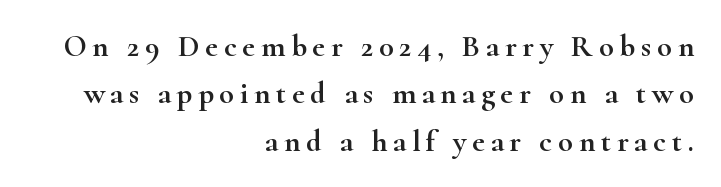
The image shows 31 px wide serif type, upright; set right-aligned, normal line spacing (1.53x), not underlined; high stroke contrast and a small x-height.
